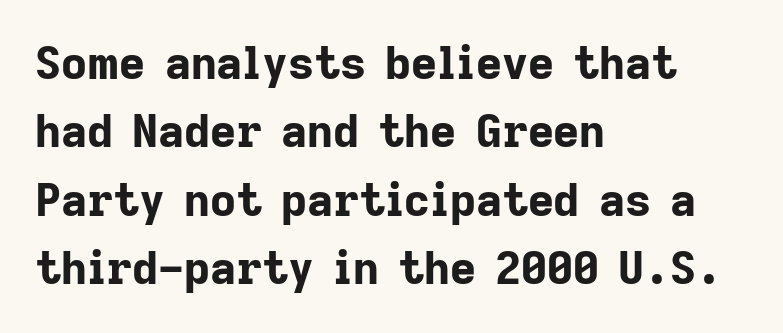
In terms of leading, this rendering sits right in the middle. The tracking reads as untouched default to a designer's eye. These lines are rendered in a variable-pitch font. These lines were composed using upright roman letters. Stroke thickness is high; the sample reads as a true bold. Words float on clear page, feet unadorned.
